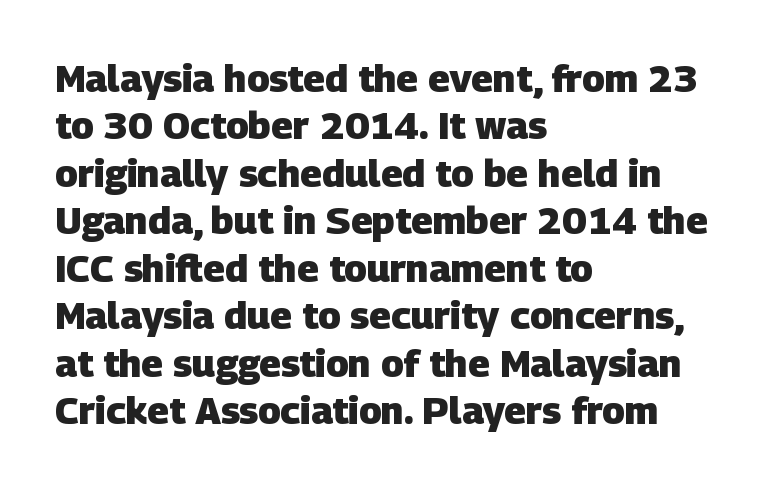
The image shows 38 px heavy sans-serif type; set left-aligned, normal line spacing (1.25x), normal letter spacing, not underlined; low stroke contrast and a large x-height.
